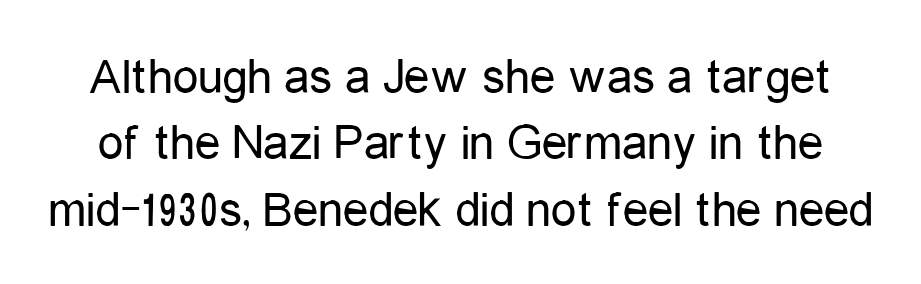
The image shows 51 px regular-weight, condensed sans-serif type, upright; set normal line spacing (1.3x), normal letter spacing, not underlined; low stroke contrast and a medium x-height.
